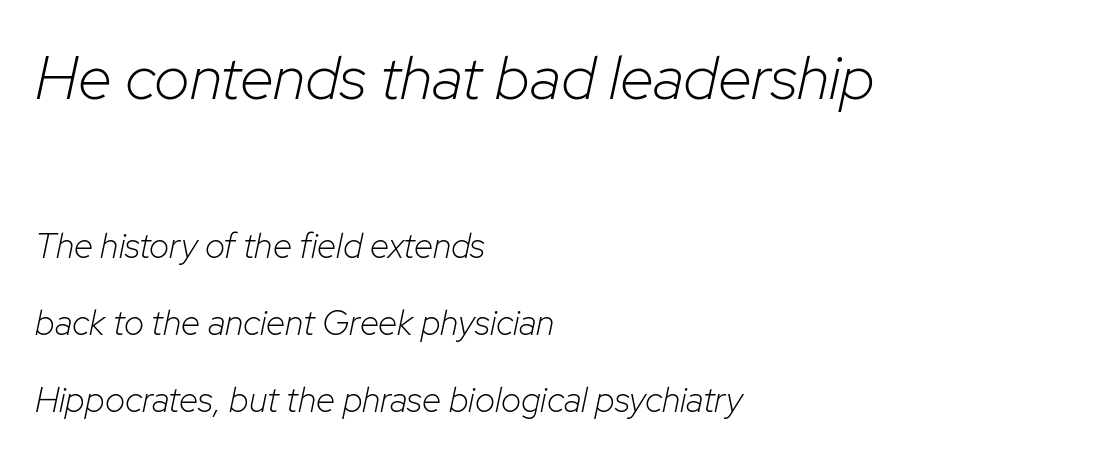
The image shows 62 px light type, italic (leaning right); set left-aligned, loose line spacing (2.21x), normal letter spacing, not underlined; the first (top) block is 1.77x larger; low stroke contrast and a medium x-height.
